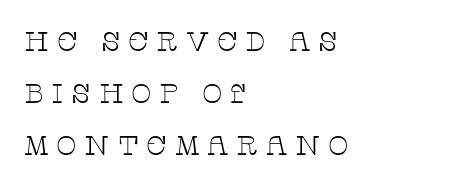
Q: Is the text bold? A: No.
Q: Is the text italic (slanted)? A: No, it is upright.
Q: Is the text underlined? A: No.
Q: How is the paragraph aligned? A: Left-aligned.
Q: Is the spacing between letters normal or unusually wide? A: Unusually wide.
Q: Is the spacing between lines tight, normal or loose? A: Loose.
